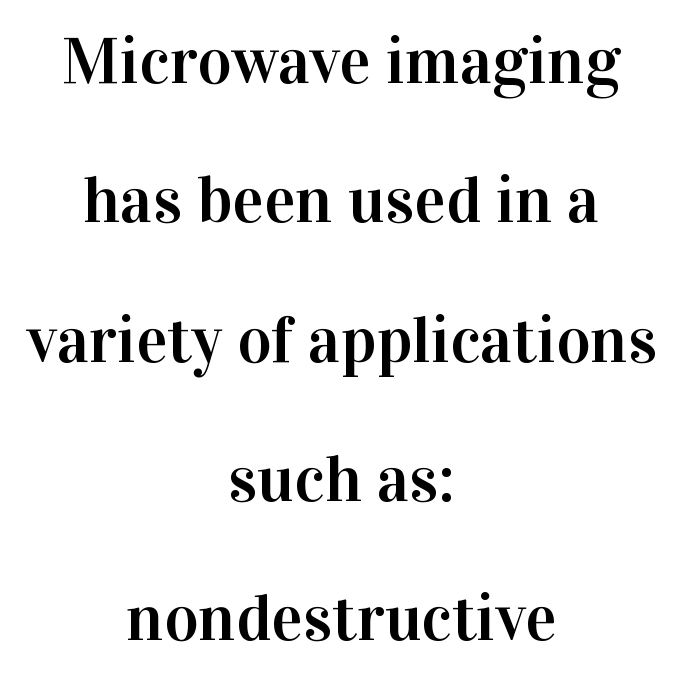
Q: Is the text italic (slanted)? A: No, it is upright.
Q: Is the typeface a serif or a sans-serif typeface? A: Serif.
Q: Is the text underlined? A: No.
Q: How is the paragraph aligned? A: Centered.
Q: Is the spacing between letters normal or unusually wide? A: Normal.
Q: Is the spacing between lines tight, normal or loose? A: Loose.
Q: Width (condensed, normal, or wide)? A: Normal.
Q: Stroke contrast? A: High.
Q: x-height? A: Medium.
Q: Monospaced? A: No.
